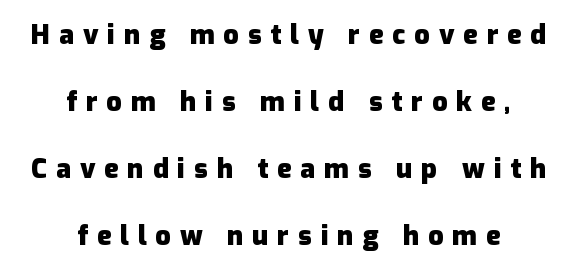
Q: Is the text bold? A: Yes.
Q: Is the text italic (slanted)? A: No, it is upright.
Q: Is the text underlined? A: No.
Q: How is the paragraph aligned? A: Centered.
Q: Is the spacing between letters normal or unusually wide? A: Unusually wide.
Q: Is the spacing between lines tight, normal or loose? A: Loose.
